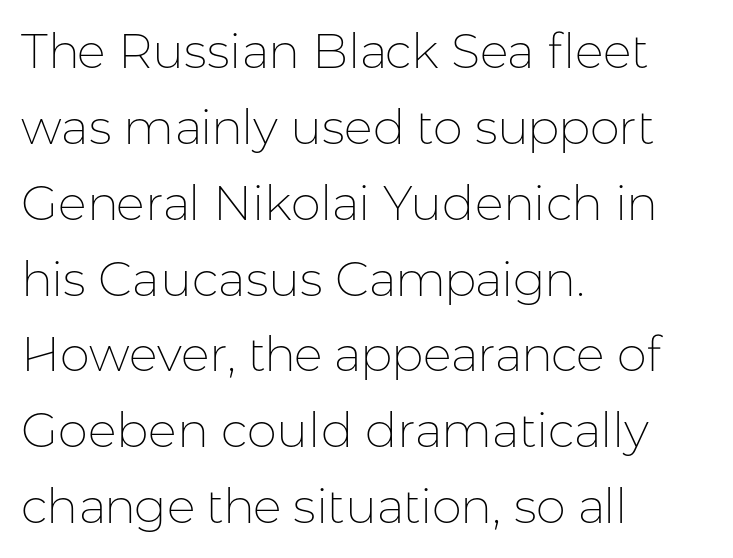
{"serif": "no", "italic": "no", "bold": "no", "weight": "thin", "width": "normal", "stroke_contrast": "low", "x_height": "medium", "monospaced": "no", "underline": "no", "align": "left", "line_spacing": "normal", "line_spacing_ratio": 1.58, "letter_spacing": "normal", "letter_spacing_em": 0.0, "glyph_px": 48}
